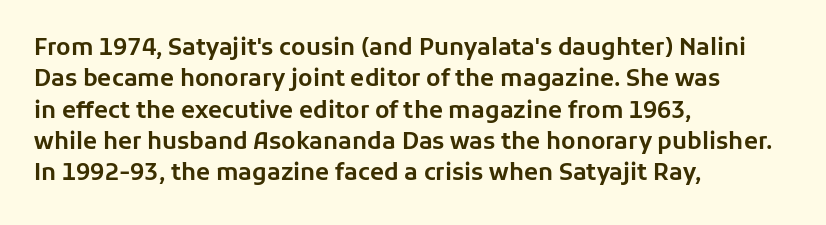
Q: Is the text italic (slanted)? A: No, it is upright.
Q: Is the text underlined? A: No.
Q: How is the paragraph aligned? A: Left-aligned.
Q: Is the spacing between letters normal or unusually wide? A: Normal.
Q: Is the spacing between lines tight, normal or loose? A: Normal.
